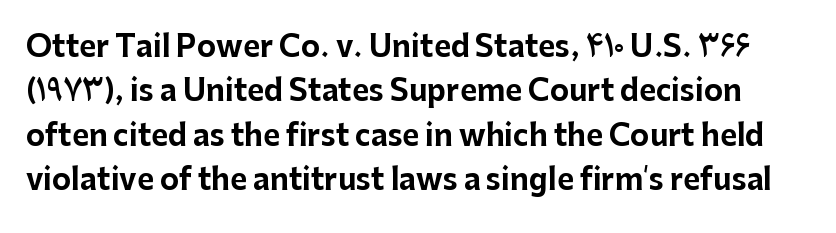
{"serif": "no", "italic": "no", "bold": "yes", "weight": "bold", "width": "normal", "stroke_contrast": "low", "x_height": "medium", "monospaced": "no", "underline": "no", "line_spacing": "normal", "line_spacing_ratio": 1.53, "letter_spacing": "normal", "letter_spacing_em": 0.0, "glyph_px": 29}
